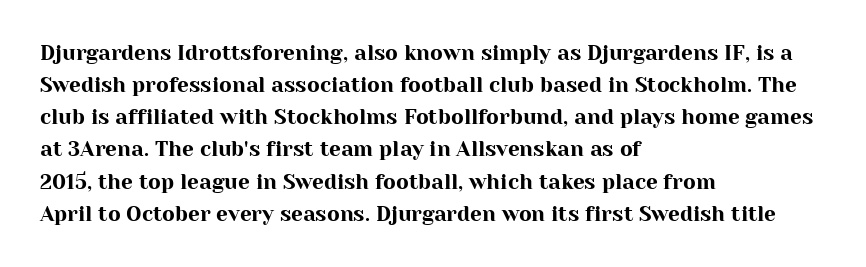
Q: Is the text italic (slanted)? A: No, it is upright.
Q: Is the text underlined? A: No.
Q: How is the paragraph aligned? A: Left-aligned.
Q: Is the spacing between letters normal or unusually wide? A: Normal.
Q: Is the spacing between lines tight, normal or loose? A: Normal.
